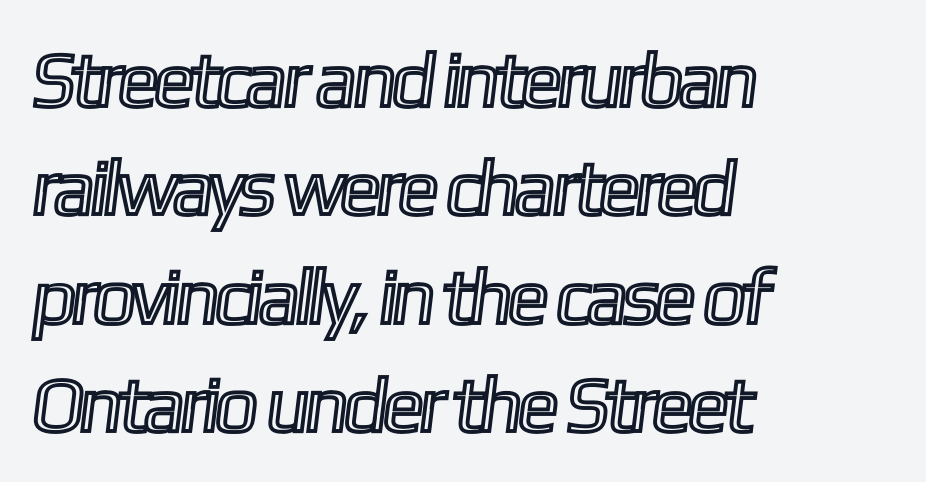
{"width": "condensed", "x_height": "medium", "monospaced": "no", "underline": "no", "align": "left", "line_spacing": "normal", "line_spacing_ratio": 1.39, "letter_spacing": "normal", "letter_spacing_em": 0.0, "glyph_px": 78}
